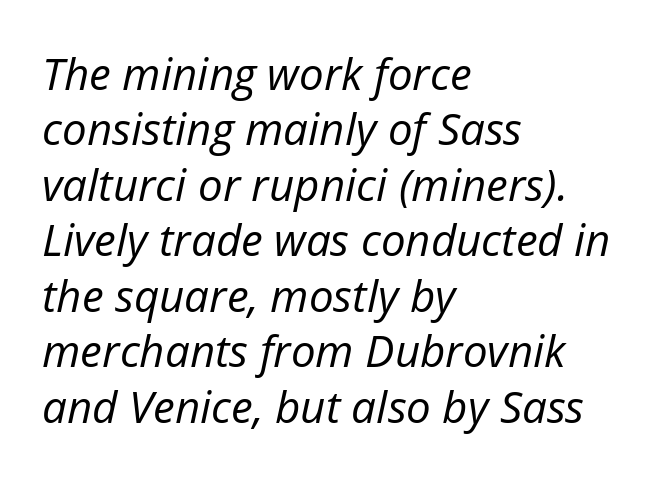
Q: Is the text bold? A: No.
Q: Is the text italic (slanted)? A: Yes, it leans right by about 12 degrees.
Q: Is the text underlined? A: No.
Q: How is the paragraph aligned? A: Left-aligned.
Q: Is the spacing between letters normal or unusually wide? A: Normal.
Q: Is the spacing between lines tight, normal or loose? A: Normal.
Q: Width (condensed, normal, or wide)? A: Normal.
Q: Stroke contrast? A: Low.
Q: x-height? A: Medium.
Q: Monospaced? A: No.
